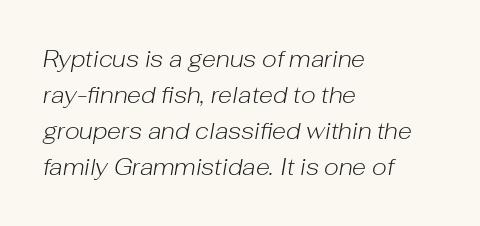
Q: Is the text bold? A: No.
Q: Is the text italic (slanted)? A: Yes, it leans right by about 10 degrees.
Q: Is the text underlined? A: No.
Q: How is the paragraph aligned? A: Left-aligned.
Q: Is the spacing between letters normal or unusually wide? A: Normal.
Q: Is the spacing between lines tight, normal or loose? A: Normal.
